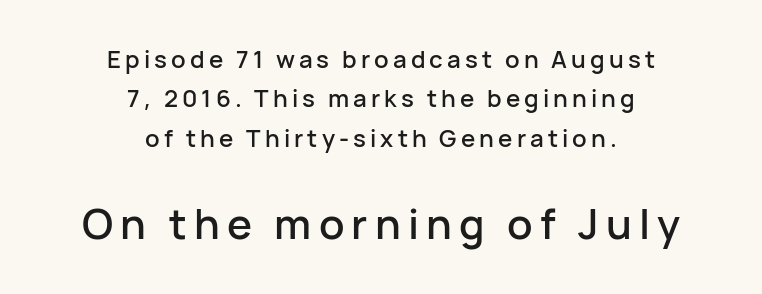
Ascenders rise straight up at ninety degrees. No word sits above an underline. What kind of face is this? One without serifs — a sans. The block sitting lower on the canvas is the one with enlarged characters.
